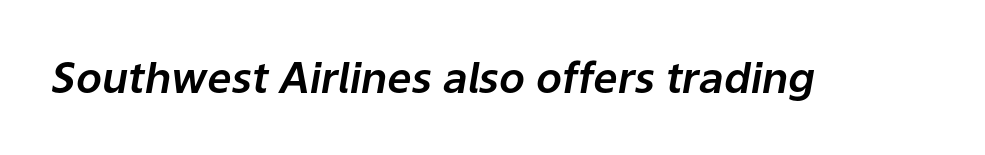
{"italic": "yes", "lean": "right", "slant_degrees": 9, "width": "normal", "stroke_contrast": "low", "x_height": "medium", "monospaced": "no", "underline": "no", "letter_spacing": "normal", "letter_spacing_em": 0.0, "glyph_px": 43}
